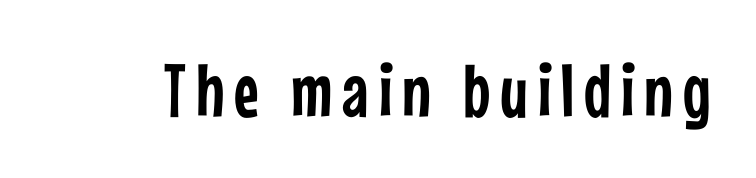
The image shows 76 px condensed sans-serif type, upright; set not underlined; low stroke contrast and a medium x-height.
